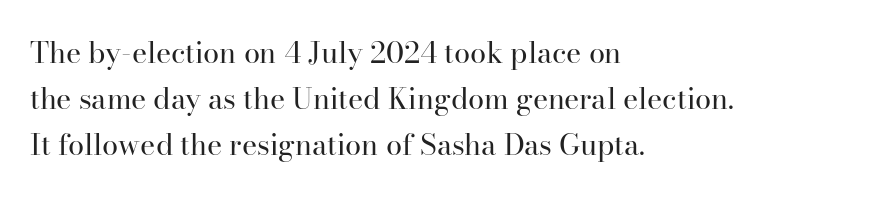
{"serif": "yes", "italic": "no", "bold": "no", "weight": "regular", "width": "normal", "stroke_contrast": "high", "x_height": "small", "monospaced": "no", "underline": "no", "align": "left", "line_spacing": "normal", "line_spacing_ratio": 1.59, "letter_spacing": "normal", "letter_spacing_em": 0.0, "glyph_px": 29}
